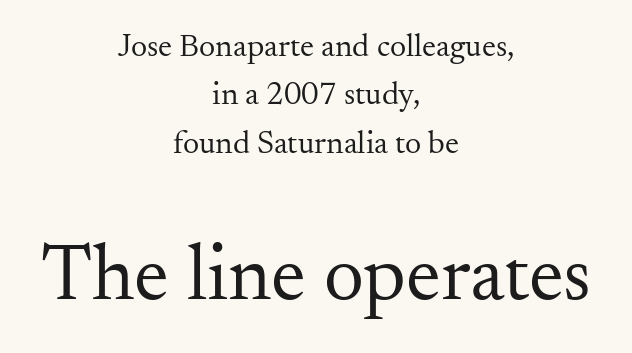
The image shows 79 px regular-weight serif type, upright; set centered, normal line spacing (1.51x), normal letter spacing, not underlined; the second (bottom) block is 2.47x larger; medium stroke contrast and a small x-height.
